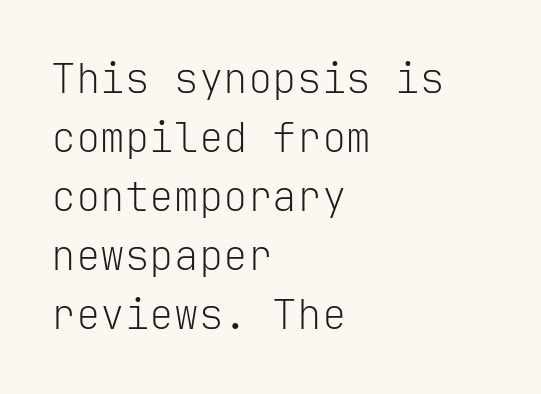
Compared with a centered layout, this one pins lines to the left instead. Nope, no serifs anywhere on these letters. If you drew a line through each stem, it would be perfectly vertical. This block has exactly the height ordinary leading produces.
